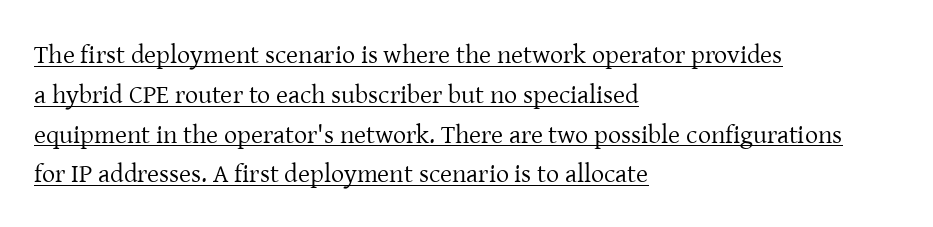
{"italic": "no", "bold": "no", "underline": "yes", "align": "left", "line_spacing": "normal", "line_spacing_ratio": 1.53, "letter_spacing": "normal", "letter_spacing_em": 0.0, "glyph_px": 26}
